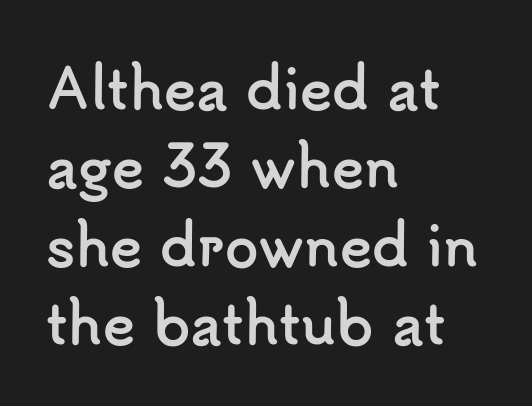
Unlike a traditional serif, this face leaves its strokes unadorned. Quick note: interline space is typical. Set as a true bold cut, around the 700 mark. Horizontal alignment here is leftward, the default for most running prose.
